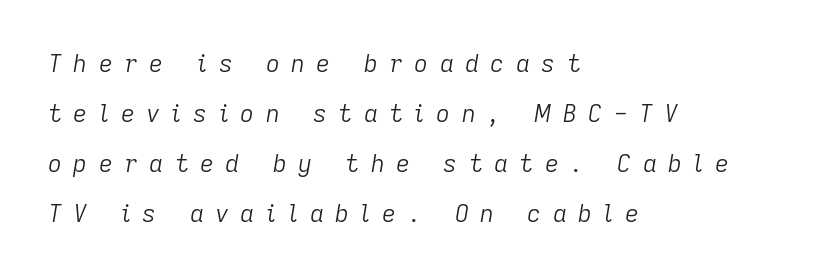
The image shows 24 px text type, italic (leaning right); set left-aligned, loose line spacing (2.08x), unusually wide letter spacing (+0.48 em), not underlined.
